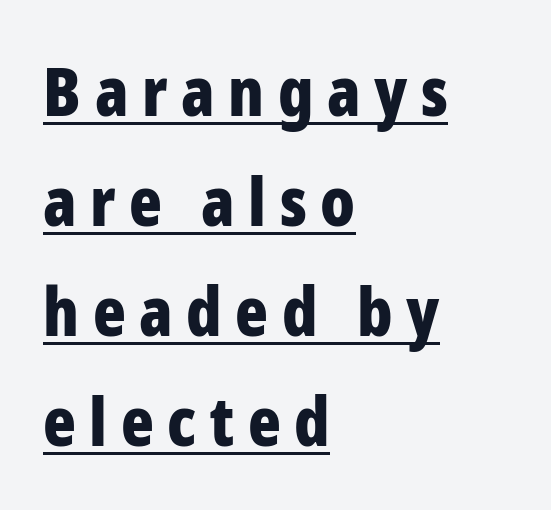
Q: Is the text bold? A: Yes.
Q: Is the text italic (slanted)? A: No, it is upright.
Q: Is the typeface a serif or a sans-serif typeface? A: Sans-serif.
Q: Is the text underlined? A: Yes.
Q: How is the paragraph aligned? A: Left-aligned.
Q: Is the spacing between letters normal or unusually wide? A: Unusually wide.
Q: Is the spacing between lines tight, normal or loose? A: Normal.
Q: Width (condensed, normal, or wide)? A: Condensed.
Q: Stroke contrast? A: Low.
Q: x-height? A: Medium.
Q: Monospaced? A: No.
